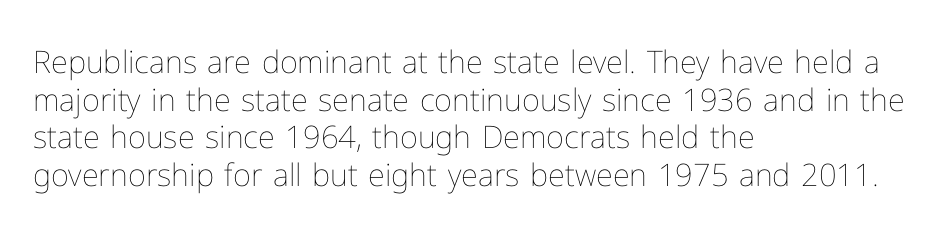
The image shows 31 px thin type, upright; set left-aligned, line spacing 1.21x, normal letter spacing, not underlined; low stroke contrast and a medium x-height.
